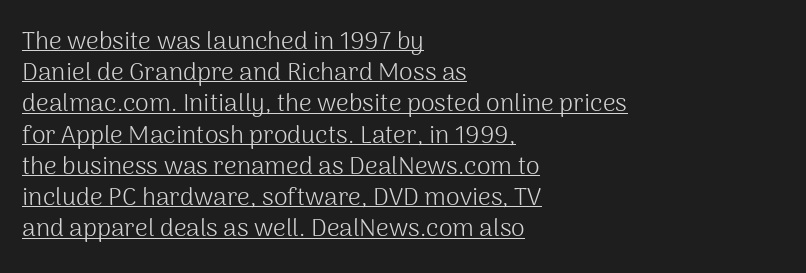
The image shows 25 px text type, upright; set left-aligned, normal line spacing (1.25x), normal letter spacing, underlined.
